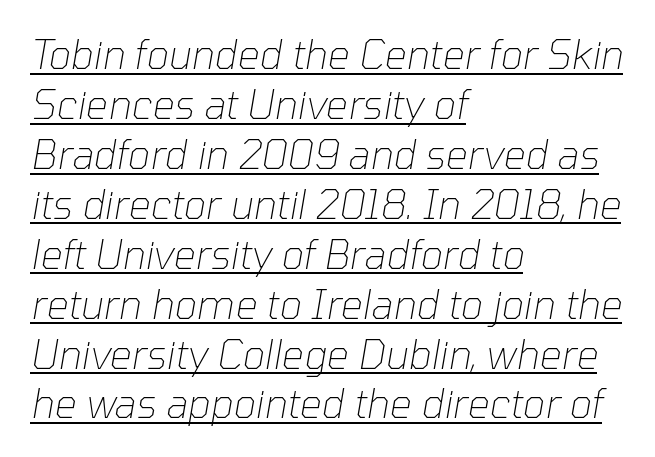
What decoration does the sample have? An underline. Compared with typical paragraphs, the rows here are spaced about the same. Weight: in the light-to-regular range. Each word holds together tightly as a unit, with standard inter-letter gaps. This sample uses an oblique cut, with every glyph tilted off the vertical.
